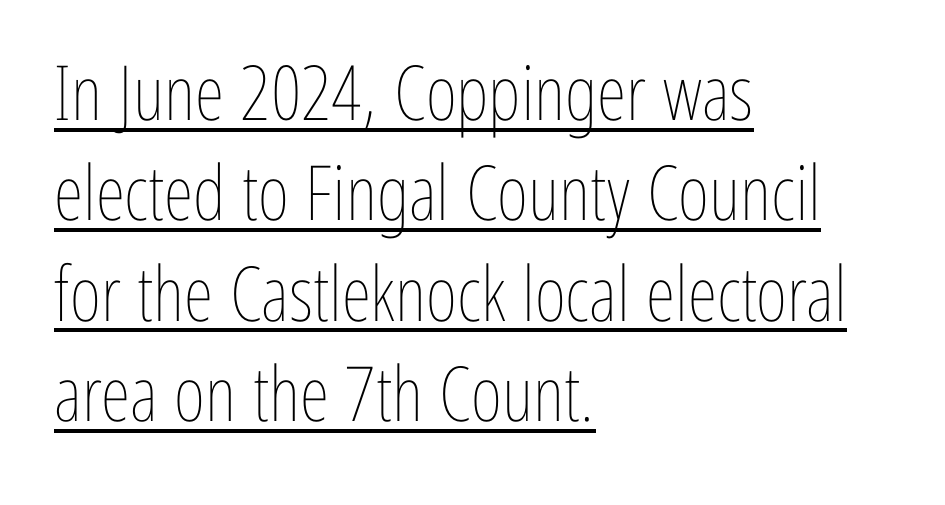
Nope, not italic — everything's standing straight. The typesetter chose a ragged-right arrangement here. Underline: present. This is not heavy type; no bold has been used. Rows of type keep a routine distance in the vertical direction. Think of a printed novel: that variable character pitch is what you see here.
